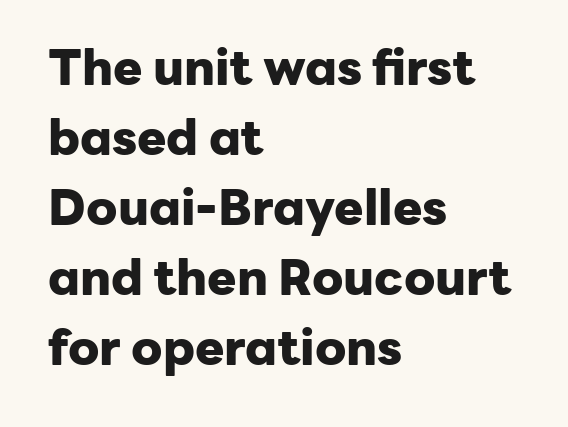
Every stem runs plumb, perpendicular to the baseline. No word sits above an underline. Typographic density is high because the face is bold. One glance says typical: line gaps are just what's usual. The rendering uses natural spacing where letterforms have individual widths.
